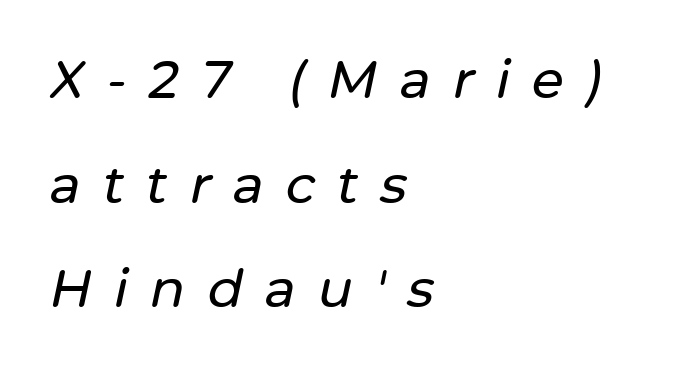
{"italic": "yes", "lean": "right", "slant_degrees": 12, "width": "normal", "stroke_contrast": "low", "x_height": "medium", "monospaced": "no", "underline": "no", "align": "left", "line_spacing": "loose", "line_spacing_ratio": 2.01, "letter_spacing": "wide", "letter_spacing_em": 0.42, "glyph_px": 52}
